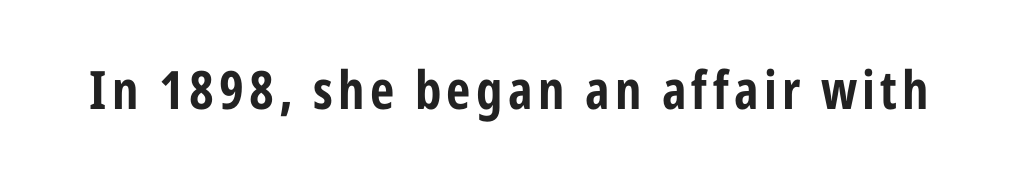
Character widths vary here, with narrow letters taking less room than wide ones. Designer's note — italics off, roman on. Observe the absence of serifs on each vertical stroke in this sample. Decoration check: the copy has no underline.
